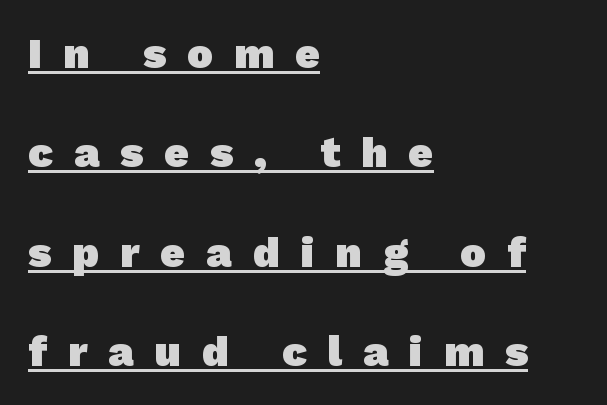
Q: Is the text bold? A: Yes.
Q: Is the typeface a serif or a sans-serif typeface? A: Sans-serif.
Q: Is the text underlined? A: Yes.
Q: How is the paragraph aligned? A: Left-aligned.
Q: Is the spacing between letters normal or unusually wide? A: Unusually wide.
Q: Is the spacing between lines tight, normal or loose? A: Loose.
Q: Width (condensed, normal, or wide)? A: Normal.
Q: Stroke contrast? A: Low.
Q: x-height? A: Medium.
Q: Monospaced? A: No.
